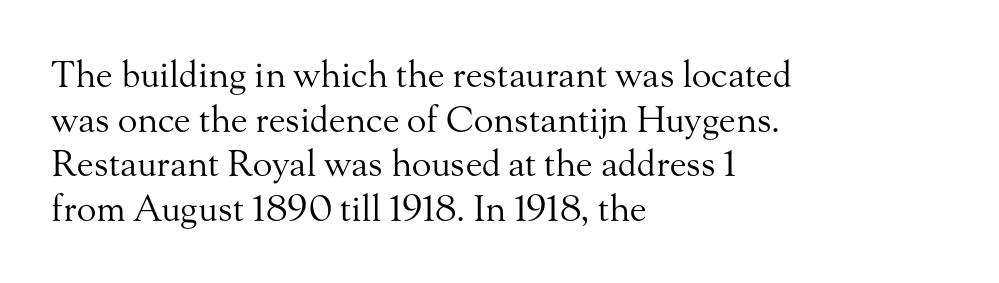
The type family on display is of the serif kind. The glyphs are unaccompanied by any horizontal stroke below them. Spacing verdict: proportional, widths tailored to each character. Characters remain perfectly vertical along every line.
